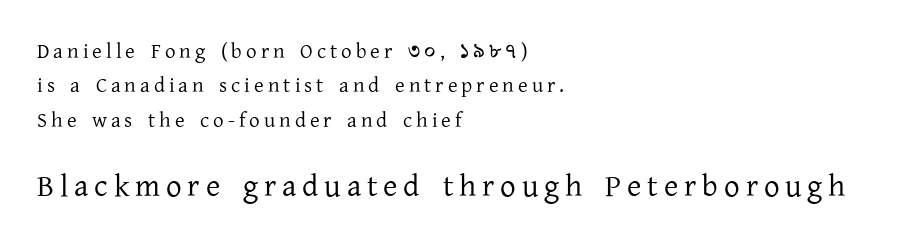
The letters stand straight up with perfectly vertical stems. The passage shown stacks its lines at a standard gap. The rendering shows small feet on the letterforms — a serif design. Check under the words: just untouched page.
